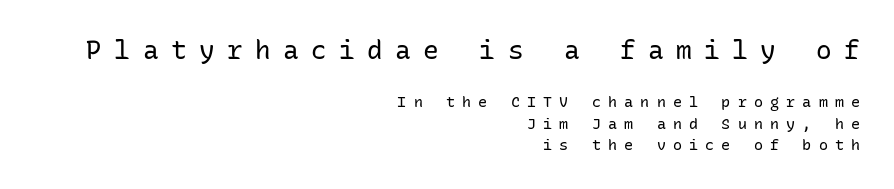
Q: Is the text bold? A: No.
Q: Is the text italic (slanted)? A: No, it is upright.
Q: Is the text underlined? A: No.
Q: How is the paragraph aligned? A: Right-aligned.
Q: Is the spacing between letters normal or unusually wide? A: Unusually wide.
Q: Is the spacing between lines tight, normal or loose? A: Normal.
Q: Which block of text is set in a larger size, the first (top) or the second (bottom)? A: The first (top) one.
